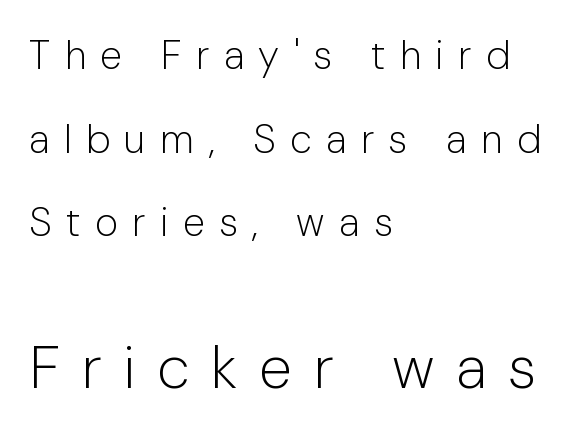
This block would shrink considerably if given ordinary leading; it's expanded now. Size hierarchy here favors the trailing block over the leading one. A clean baseline with only descenders dipping below it. Leftover space on each line is placed entirely after the last word.
